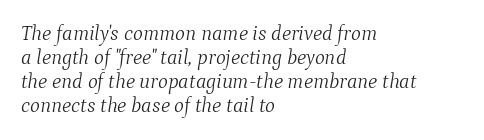
The image shows 21 px text type, italic (leaning right); set left-aligned, tight line spacing (1.15x), normal letter spacing, not underlined.
